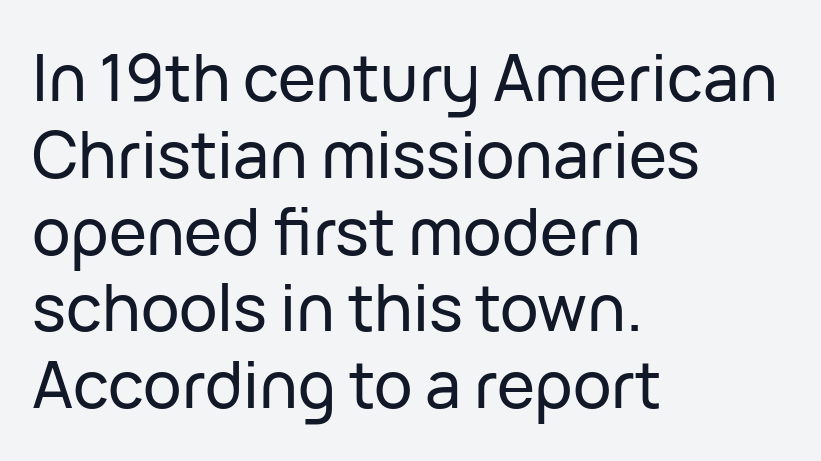
The image shows 64 px sans-serif type, upright; set left-aligned, line spacing 1.2x, normal letter spacing, not underlined; low stroke contrast and a medium x-height.
